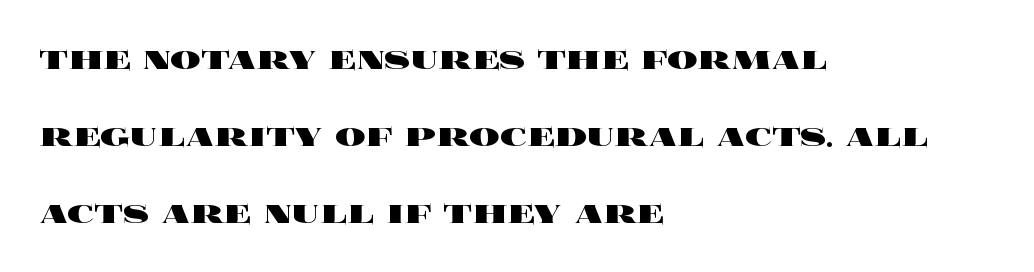
Notice how thick the strokes are: this is what a full bold looks like. Line starts are locked; line ends wander. Interline gaps are noticeably wide in this sample. You could not count columns in this text — the font is proportionally spaced.
